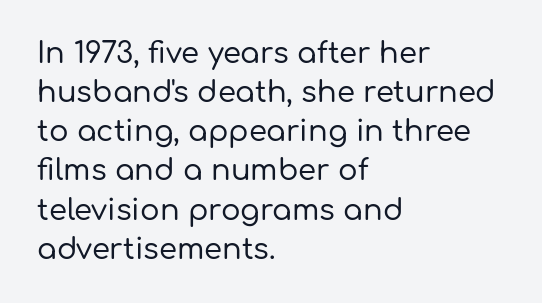
Q: Is the text italic (slanted)? A: No, it is upright.
Q: Is the typeface a serif or a sans-serif typeface? A: Sans-serif.
Q: Is the text underlined? A: No.
Q: How is the paragraph aligned? A: Left-aligned.
Q: Is the spacing between letters normal or unusually wide? A: Normal.
Q: Is the spacing between lines tight, normal or loose? A: Normal.
Q: Width (condensed, normal, or wide)? A: Normal.
Q: Stroke contrast? A: Low.
Q: x-height? A: Medium.
Q: Monospaced? A: No.
